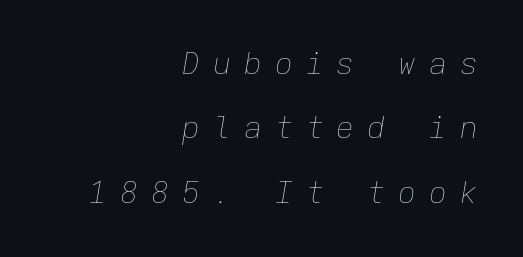
The image shows 30 px thin type, italic (leaning right), monospaced; set right-aligned, loose line spacing (2.15x), unusually wide letter spacing (+0.43 em), not underlined; low stroke contrast and a medium x-height.
